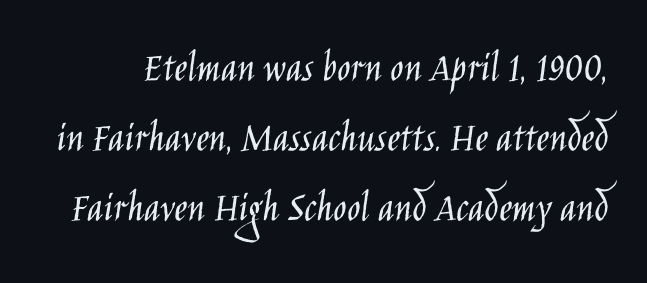
{"serif": "no", "bold": "no", "weight": "light", "width": "condensed", "stroke_contrast": "low", "x_height": "large", "monospaced": "no", "underline": "no", "line_spacing": "normal", "line_spacing_ratio": 1.59, "letter_spacing": "normal", "letter_spacing_em": 0.0, "glyph_px": 44}
